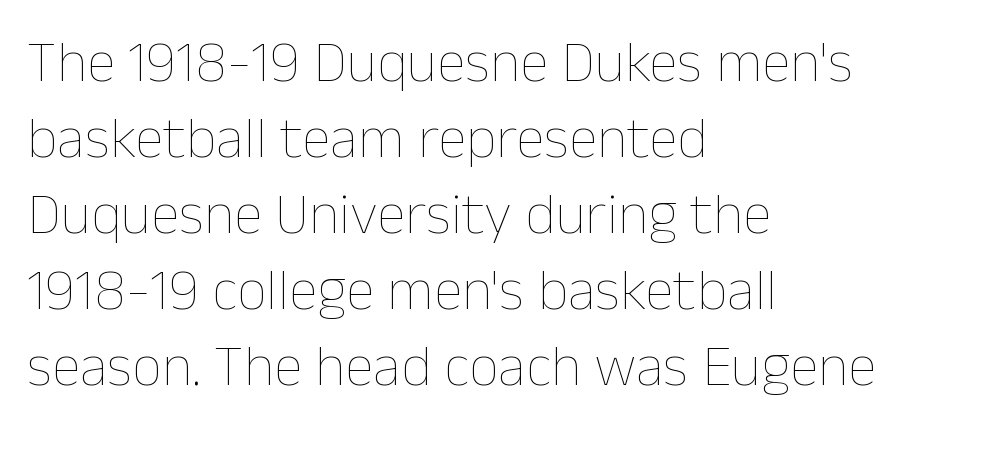
Q: Is the text bold? A: No.
Q: Is the text italic (slanted)? A: No, it is upright.
Q: Is the text underlined? A: No.
Q: How is the paragraph aligned? A: Left-aligned.
Q: Is the spacing between letters normal or unusually wide? A: Normal.
Q: Is the spacing between lines tight, normal or loose? A: Normal.
Q: Width (condensed, normal, or wide)? A: Normal.
Q: Stroke contrast? A: Low.
Q: x-height? A: Medium.
Q: Monospaced? A: No.
